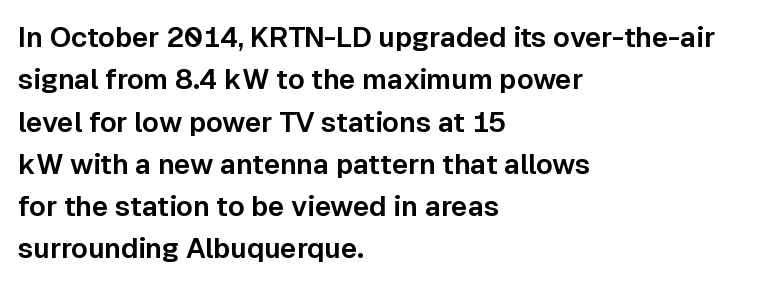
The image shows 28 px sans-serif type, upright; set left-aligned, normal line spacing (1.51x), normal letter spacing, not underlined; low stroke contrast and a medium x-height.
